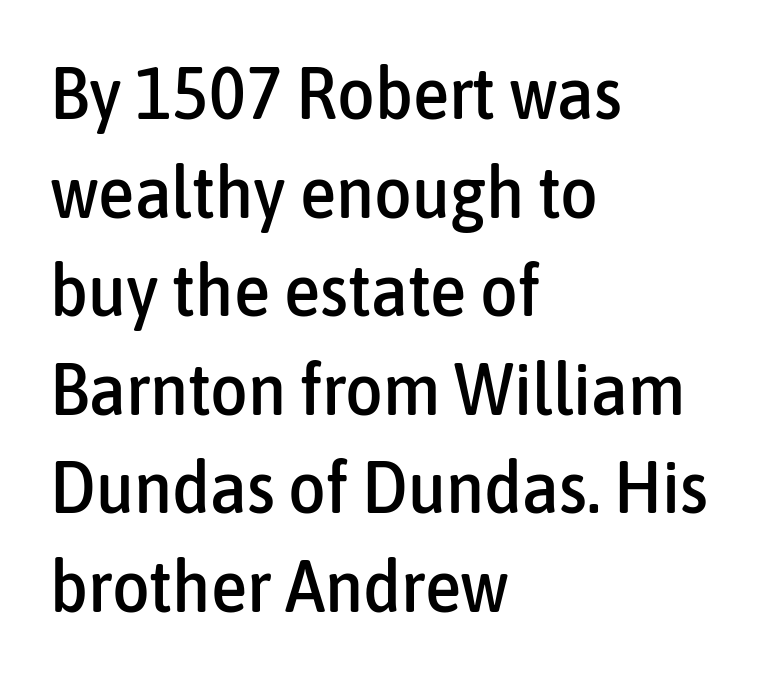
Type without underlining. The rendering anchors every line to the left-hand side. Default kerning and tracking; the words read as compact shapes. Horizontal bands of white between lines are of average thickness. The characters display no serif detailing; their extremities are plain.
